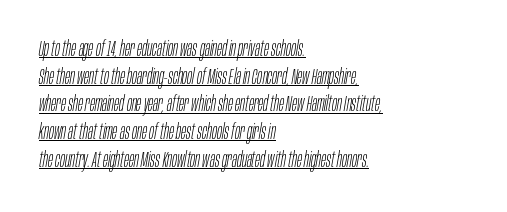
Q: Is the text bold? A: No.
Q: Is the text italic (slanted)? A: Yes, it leans right by about 10 degrees.
Q: Is the text underlined? A: Yes.
Q: How is the paragraph aligned? A: Left-aligned.
Q: Is the spacing between letters normal or unusually wide? A: Normal.
Q: Is the spacing between lines tight, normal or loose? A: Normal.
